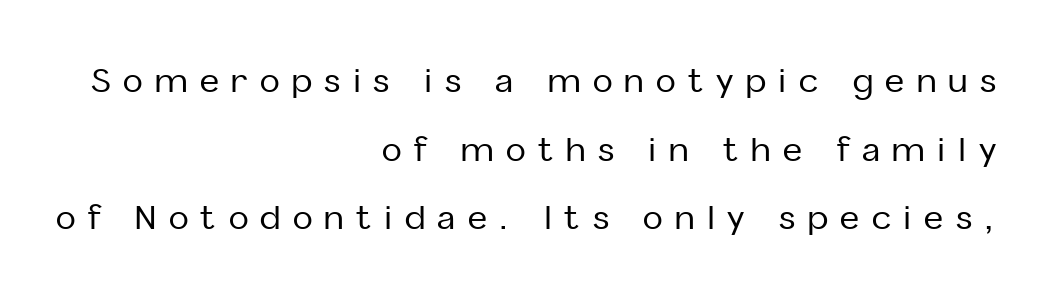
The image shows 33 px sans-serif type, upright; set right-aligned, loose line spacing (2.08x), unusually wide letter spacing (+0.38 em), not underlined; low stroke contrast and a medium x-height.
